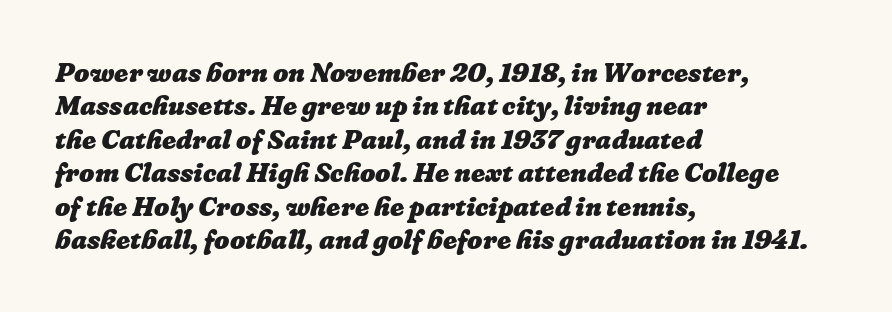
{"bold": "yes", "underline": "no", "align": "left", "line_spacing_ratio": 1.24, "letter_spacing": "normal", "letter_spacing_em": 0.0, "glyph_px": 27}
